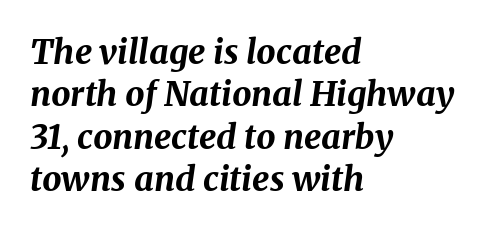
Q: Is the text bold? A: Yes.
Q: Is the text italic (slanted)? A: Yes, it leans right by about 8 degrees.
Q: Is the text underlined? A: No.
Q: How is the paragraph aligned? A: Left-aligned.
Q: Is the spacing between letters normal or unusually wide? A: Normal.
Q: Is the spacing between lines tight, normal or loose? A: Normal.
Q: Width (condensed, normal, or wide)? A: Normal.
Q: Stroke contrast? A: Medium.
Q: x-height? A: Medium.
Q: Monospaced? A: No.
